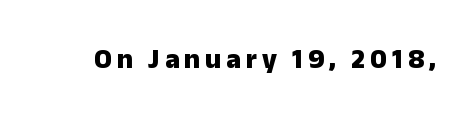
A clean baseline with only descenders dipping below it. Every letter is thick-stroked: bold, no question. Every stem runs plumb, perpendicular to the baseline. Typographically, this falls in the sans-serif category.
